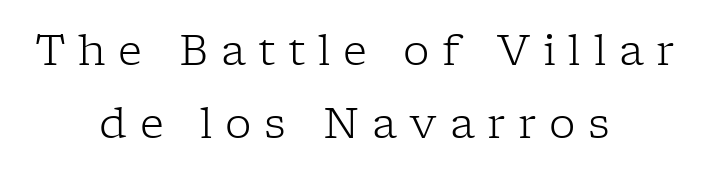
Character widths vary here, with narrow letters taking less room than wide ones. A student would call this center alignment; a typographer would say set centered. Characters remain perfectly vertical along every line. Vertical stems look standard width or narrower in stroke. Check the space under the baseline: it is left empty. Does extra space separate the letters? Yes, quite a lot of it.
